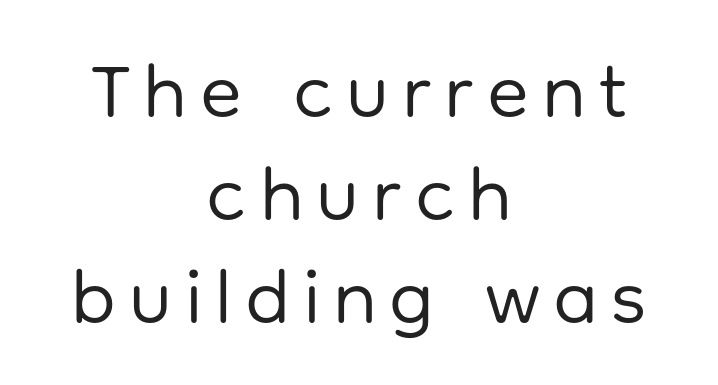
Q: Is the text bold? A: No.
Q: Is the text italic (slanted)? A: No, it is upright.
Q: Is the typeface a serif or a sans-serif typeface? A: Sans-serif.
Q: Is the text underlined? A: No.
Q: How is the paragraph aligned? A: Centered.
Q: Is the spacing between lines tight, normal or loose? A: Normal.
Q: Width (condensed, normal, or wide)? A: Normal.
Q: Stroke contrast? A: Low.
Q: x-height? A: Medium.
Q: Monospaced? A: No.
